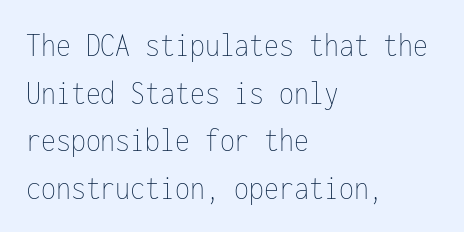
The image shows 34 px thin, condensed type, upright, monospaced; set left-aligned, normal line spacing (1.4x), normal letter spacing, not underlined; low stroke contrast and a medium x-height.
